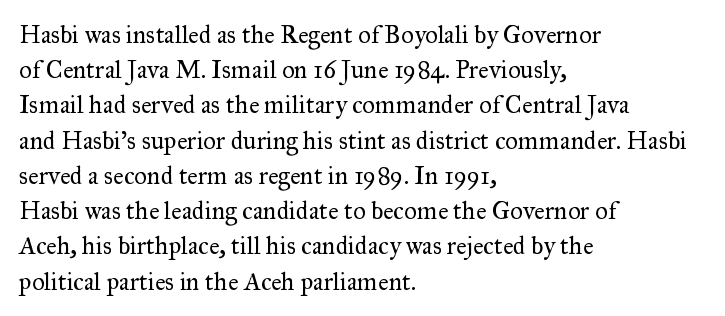
{"italic": "no", "bold": "no", "underline": "no", "align": "left", "line_spacing": "normal", "line_spacing_ratio": 1.41, "letter_spacing": "normal", "letter_spacing_em": 0.0, "glyph_px": 25}
